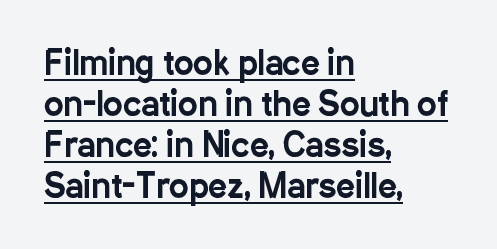
Honestly, the letter spacing is just normal — you wouldn't notice it. Beneath each row of characters lies a ruled line. Look at the bottom of the vertical strokes: they stop flat, with no serifs. The rag falls on the right side of this text block. Do the letters lean? They stand straight.
